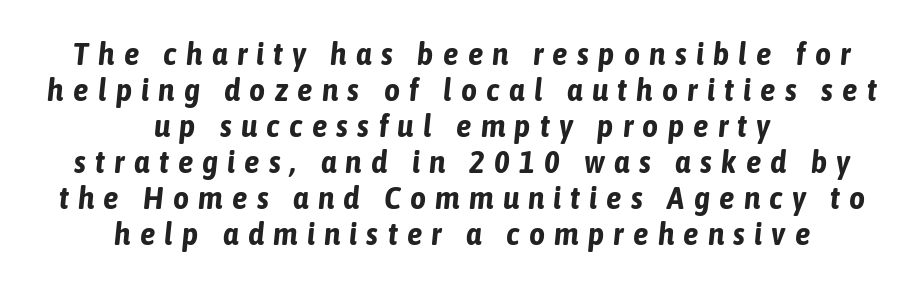
{"italic": "yes", "lean": "right", "slant_degrees": 6, "bold": "yes", "weight": "bold", "width": "condensed", "stroke_contrast": "low", "x_height": "medium", "monospaced": "no", "underline": "no", "align": "center", "line_spacing_ratio": 1.16, "letter_spacing": "wide", "letter_spacing_em": 0.3, "glyph_px": 31}
